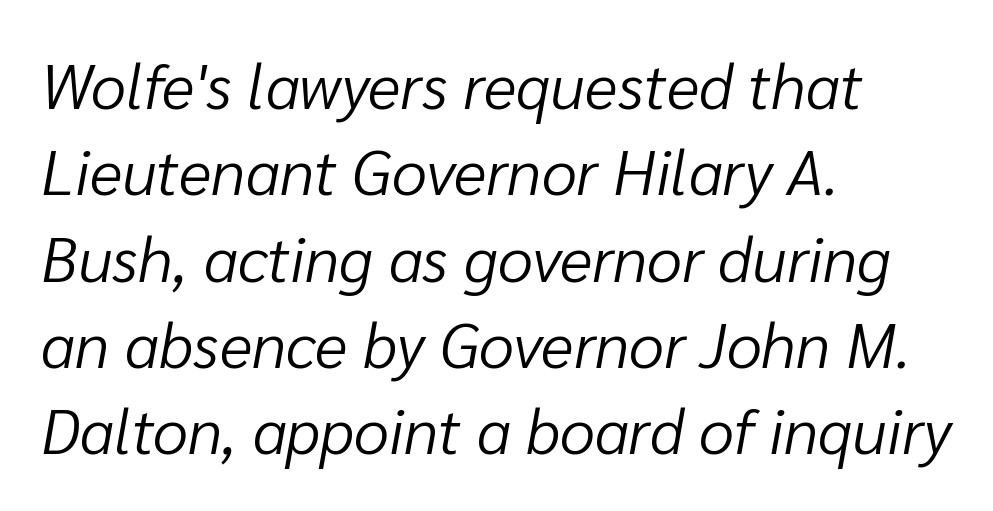
The zone under the glyphs is completely vacant. The letterforms sit at book weight or below. Line beginnings align vertically; line endings do not. Varying glyph widths throughout — classic text-font behaviour. Glyph-to-glyph distance matches everyday printed text. The letters are slanted; this is an italic face.
